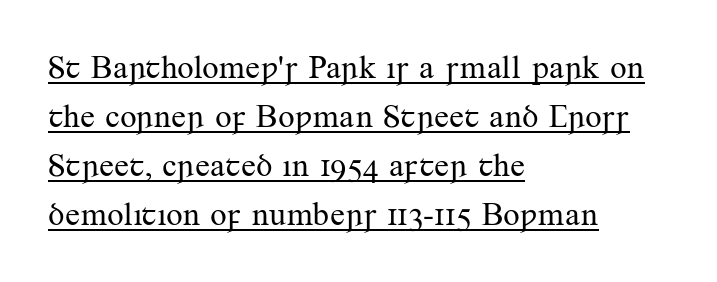
The image shows 33 px regular-weight serif type, upright; set left-aligned, normal line spacing (1.48x), normal letter spacing, underlined; medium stroke contrast and a small x-height.
